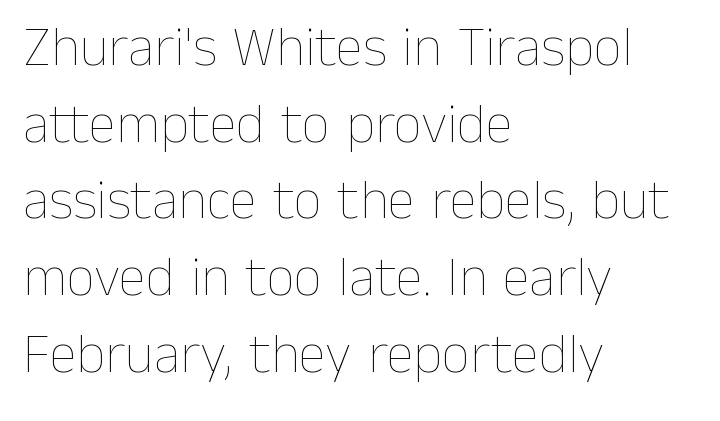
{"italic": "no", "bold": "no", "weight": "thin", "width": "normal", "stroke_contrast": "low", "x_height": "medium", "monospaced": "no", "underline": "no", "align": "left", "line_spacing": "normal", "line_spacing_ratio": 1.37, "letter_spacing": "normal", "letter_spacing_em": 0.0, "glyph_px": 56}
